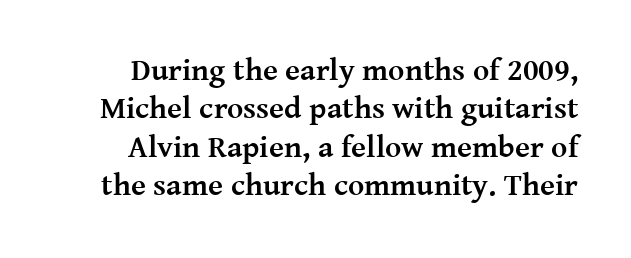
Words appear dense and cohesive because spacing is normal. The face used here has the dense, thick strokes of a bold. Glance below the letters and you will spot only blank space. The axis of the letterforms is exactly vertical.
